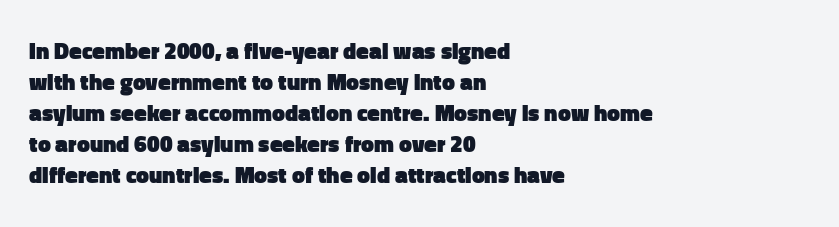
Q: Is the text bold? A: Yes.
Q: Is the text italic (slanted)? A: No, it is upright.
Q: Is the text underlined? A: No.
Q: How is the paragraph aligned? A: Left-aligned.
Q: Is the spacing between letters normal or unusually wide? A: Normal.
Q: Is the spacing between lines tight, normal or loose? A: Normal.
